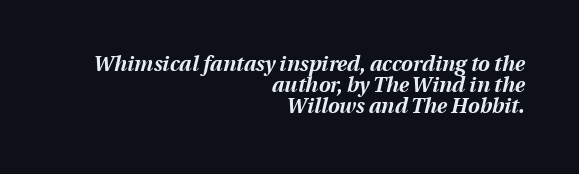
A flush-right, rag-left setting is used for this passage. This sample trades vertical openness for compactness between lines. Italic: yes, the glyphs are oblique. A typesetter would call this zero additional tracking. Is the type bold? Yes — the strokes are clearly thick and heavy.
